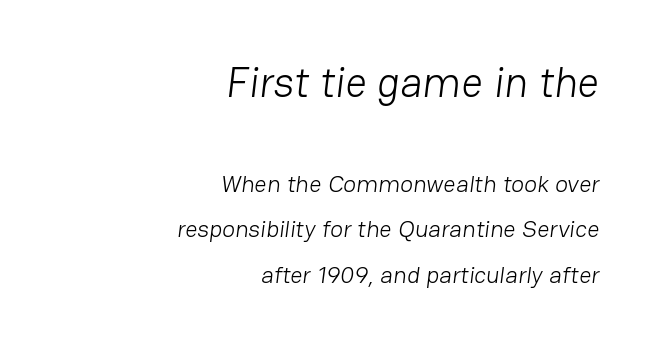
{"serif": "no", "bold": "no", "weight": "light", "width": "normal", "stroke_contrast": "low", "x_height": "medium", "monospaced": "no", "underline": "no", "align": "right", "line_spacing_ratio": 1.89, "letter_spacing": "normal", "letter_spacing_em": 0.0, "larger_block": "first", "size_ratio": 1.75, "glyph_px": 42}
